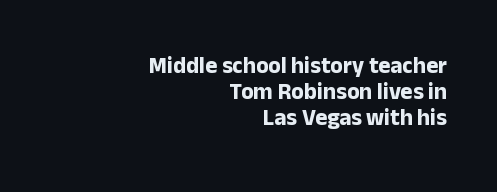
The image shows 23 px bold type, upright; set right-aligned, tight line spacing (1.12x), normal letter spacing, not underlined.
